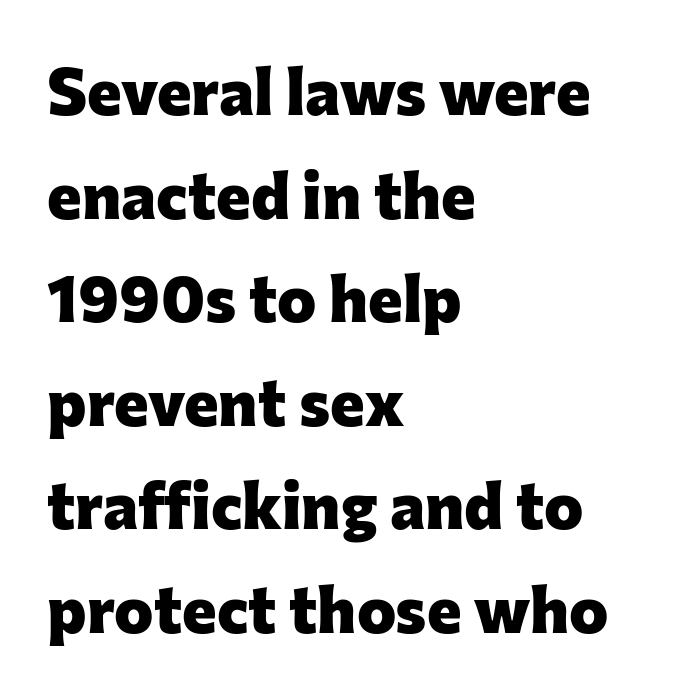
The image shows 66 px heavy sans-serif type, upright; set left-aligned, normal line spacing (1.57x), normal letter spacing, not underlined; low stroke contrast and a medium x-height.
